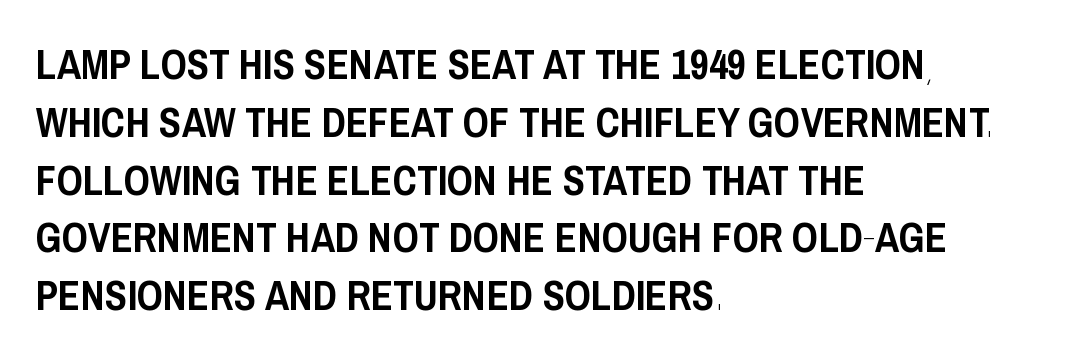
{"serif": "no", "italic": "no", "width": "condensed", "stroke_contrast": "low", "x_height": "large", "monospaced": "no", "underline": "no", "align": "left", "line_spacing": "normal", "line_spacing_ratio": 1.41, "letter_spacing": "normal", "letter_spacing_em": 0.0, "glyph_px": 41}
